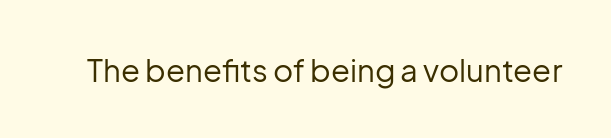
Q: Is the text bold? A: No.
Q: Is the text italic (slanted)? A: No, it is upright.
Q: Is the typeface a serif or a sans-serif typeface? A: Sans-serif.
Q: Is the text underlined? A: No.
Q: Is the spacing between letters normal or unusually wide? A: Normal.
Q: Width (condensed, normal, or wide)? A: Normal.
Q: Stroke contrast? A: Low.
Q: x-height? A: Medium.
Q: Monospaced? A: No.
